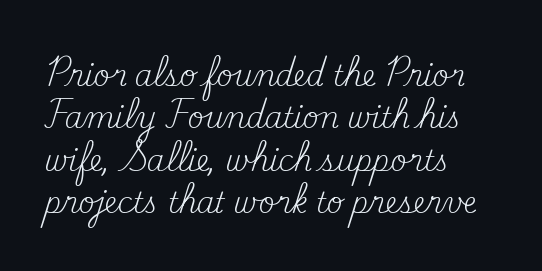
Q: Is the text bold? A: No.
Q: Is the text italic (slanted)? A: Yes.
Q: Is the typeface a serif or a sans-serif typeface? A: Serif.
Q: Is the text underlined? A: No.
Q: How is the paragraph aligned? A: Left-aligned.
Q: Is the spacing between letters normal or unusually wide? A: Normal.
Q: Is the spacing between lines tight, normal or loose? A: Normal.
Q: Width (condensed, normal, or wide)? A: Normal.
Q: Stroke contrast? A: Medium.
Q: x-height? A: Small.
Q: Monospaced? A: No.
